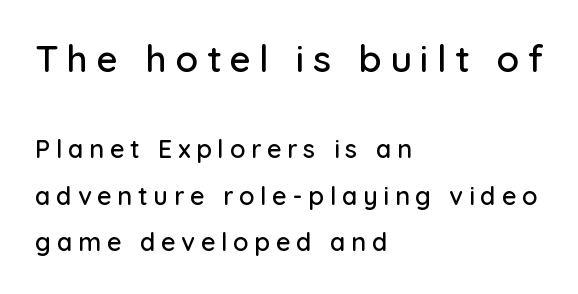
The image shows 37 px sans-serif type, upright; set left-aligned, line spacing 1.86x, unusually wide letter spacing (+0.23 em), not underlined; the first (top) block is 1.48x larger; low stroke contrast and a medium x-height.
